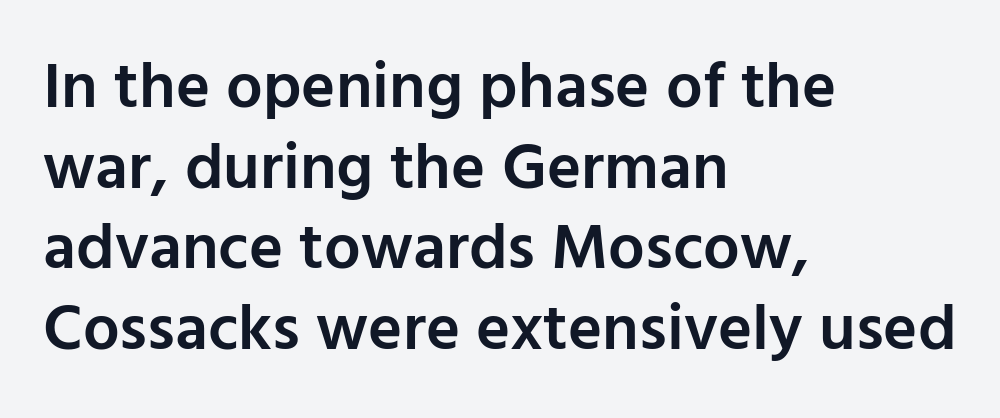
Q: Is the text bold? A: Semi-bold.
Q: Is the text italic (slanted)? A: No, it is upright.
Q: Is the typeface a serif or a sans-serif typeface? A: Sans-serif.
Q: Is the text underlined? A: No.
Q: How is the paragraph aligned? A: Left-aligned.
Q: Is the spacing between letters normal or unusually wide? A: Normal.
Q: Width (condensed, normal, or wide)? A: Normal.
Q: Stroke contrast? A: Low.
Q: x-height? A: Medium.
Q: Monospaced? A: No.
